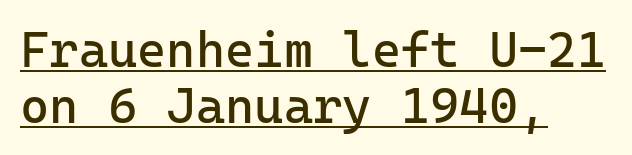
{"serif": "no", "italic": "no", "bold": "no", "weight": "regular", "width": "normal", "stroke_contrast": "low", "x_height": "medium", "underline": "yes", "align": "left", "line_spacing": "tight", "line_spacing_ratio": 1.12, "letter_spacing": "normal", "letter_spacing_em": 0.0, "glyph_px": 50}
